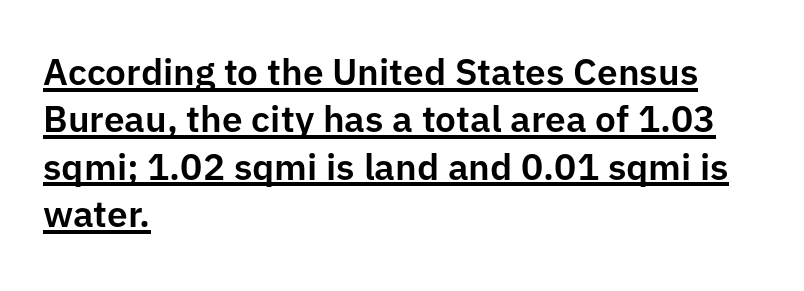
In CSS terms this would be text-align: left. Quick note: not italic, upright. Is the letter spacing exaggerated? No — it looks like the ordinary default. The block of text has a typical density, with ordinary space between rows.
